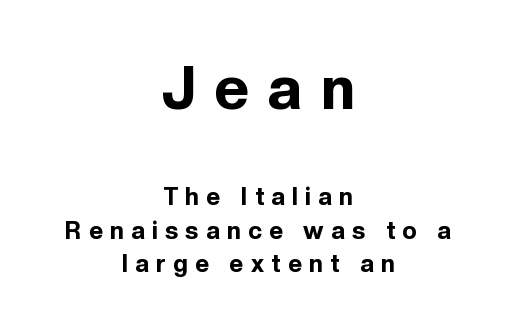
Q: Is the text bold? A: Yes.
Q: Is the text italic (slanted)? A: No, it is upright.
Q: Is the typeface a serif or a sans-serif typeface? A: Sans-serif.
Q: Is the text underlined? A: No.
Q: How is the paragraph aligned? A: Centered.
Q: Is the spacing between letters normal or unusually wide? A: Unusually wide.
Q: Is the spacing between lines tight, normal or loose? A: Normal.
Q: Which block of text is set in a larger size, the first (top) or the second (bottom)? A: The first (top) one.
Q: Width (condensed, normal, or wide)? A: Normal.
Q: x-height? A: Medium.
Q: Monospaced? A: No.
